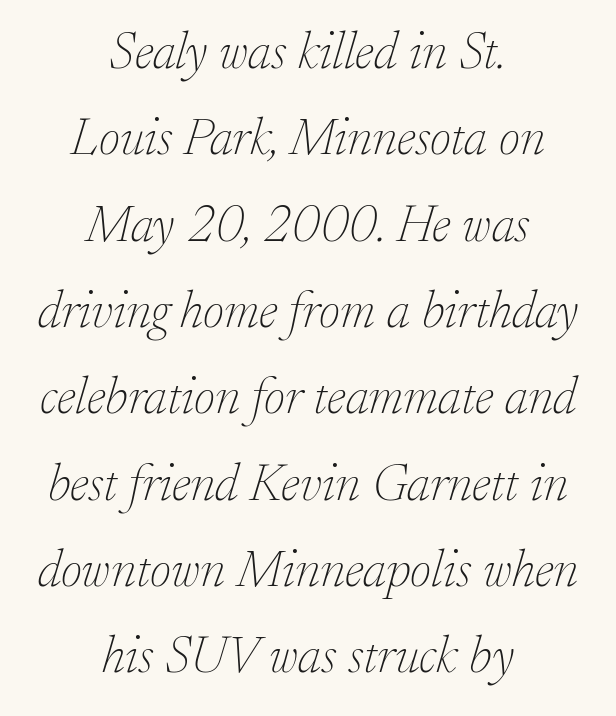
The line texture is even and compact thanks to regular tracking. Spacing verdict: proportional, widths tailored to each character. The face used here is seriffed, in the tradition of book romans. Letters rest on an invisible, unmarked baseline. One-word summary of the alignment: center.
